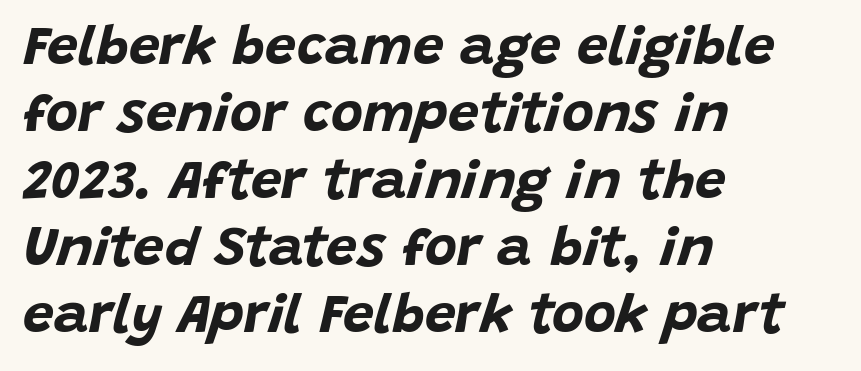
Q: Is the text bold? A: Yes.
Q: Is the text italic (slanted)? A: Yes, it leans right by about 15 degrees.
Q: Is the text underlined? A: No.
Q: How is the paragraph aligned? A: Left-aligned.
Q: Is the spacing between letters normal or unusually wide? A: Normal.
Q: Width (condensed, normal, or wide)? A: Normal.
Q: Stroke contrast? A: Low.
Q: x-height? A: Large.
Q: Monospaced? A: No.
